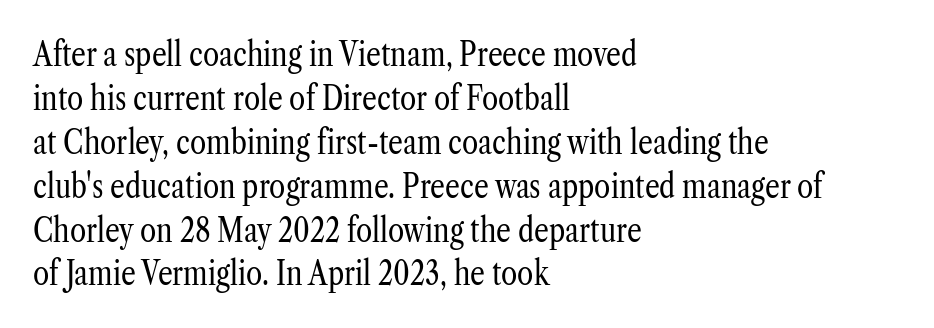
{"serif": "yes", "italic": "no", "bold": "no", "weight": "regular", "width": "condensed", "stroke_contrast": "low", "x_height": "medium", "monospaced": "no", "underline": "no", "align": "left", "line_spacing": "normal", "line_spacing_ratio": 1.33, "letter_spacing": "normal", "letter_spacing_em": 0.0, "glyph_px": 33}
